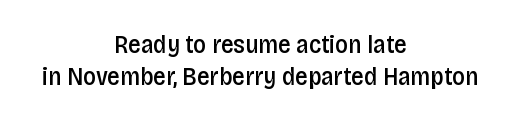
Any mark beneath the type? The region is blank. Evenly set lines give the paragraph a standard silhouette. Do the letters lean? They stand straight. On the weight axis this lands at semibold, roughly 600.
